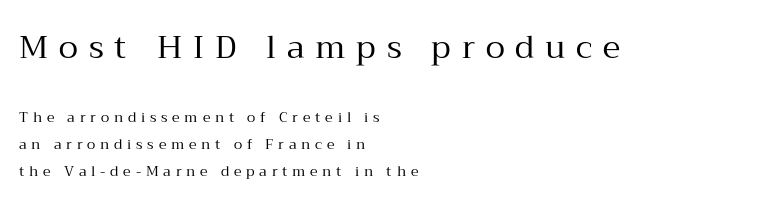
The image shows 32 px regular-weight serif type, upright; set left-aligned, loose line spacing (1.9x), unusually wide letter spacing (+0.34 em), not underlined; the first (top) block is 2.29x larger; medium stroke contrast and a medium x-height.
